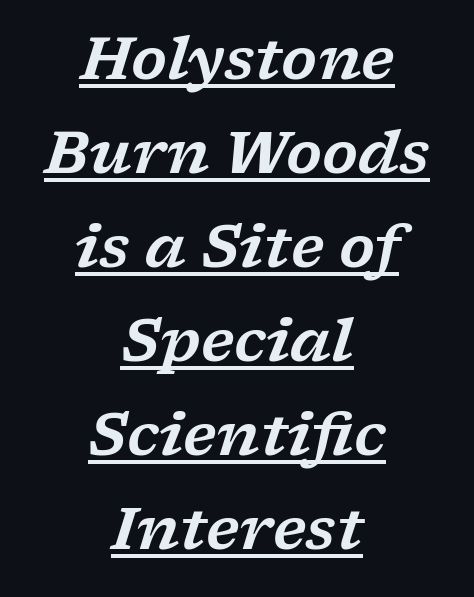
The image shows 58 px wide serif type, italic (leaning right); set centered, normal line spacing (1.62x), normal letter spacing, underlined; low stroke contrast and a medium x-height.
